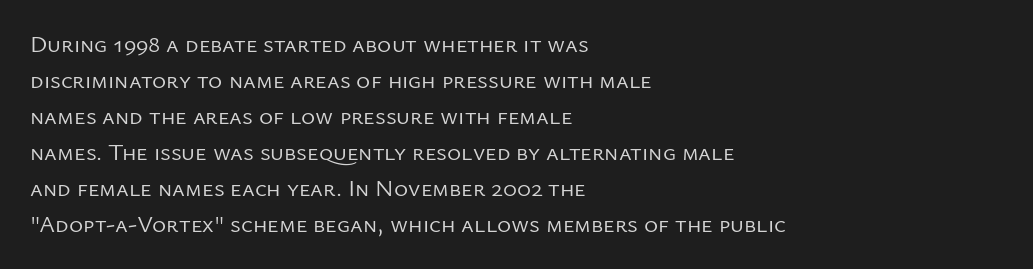
The image shows 24 px text type, upright; set left-aligned, normal line spacing (1.5x), normal letter spacing, not underlined.
